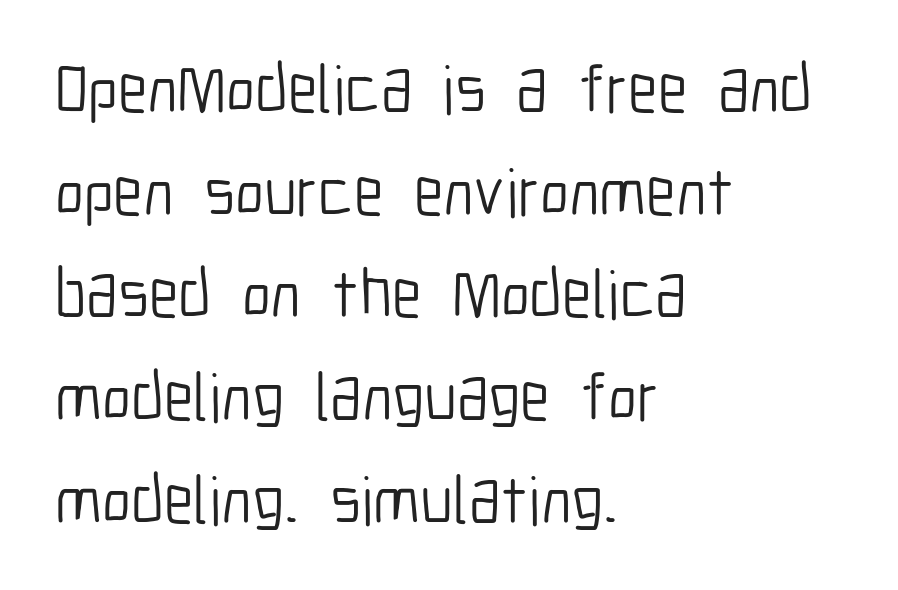
Q: Is the text bold? A: No.
Q: Is the text italic (slanted)? A: No, it is upright.
Q: Is the typeface a serif or a sans-serif typeface? A: Sans-serif.
Q: Is the text underlined? A: No.
Q: How is the paragraph aligned? A: Left-aligned.
Q: Is the spacing between letters normal or unusually wide? A: Normal.
Q: Is the spacing between lines tight, normal or loose? A: Normal.
Q: Width (condensed, normal, or wide)? A: Condensed.
Q: Stroke contrast? A: Low.
Q: x-height? A: Medium.
Q: Monospaced? A: No.
